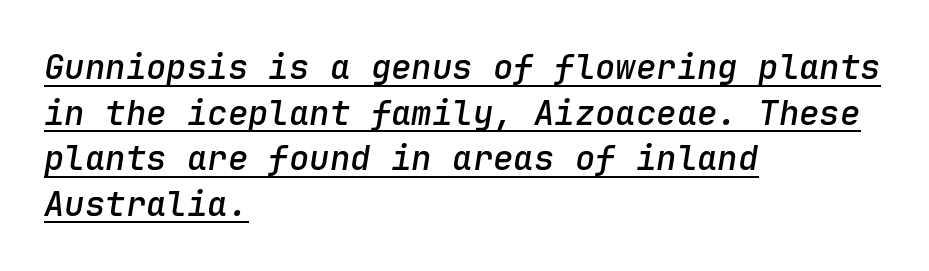
Q: Is the text bold? A: Semi-bold.
Q: Is the text italic (slanted)? A: Yes, it leans right by about 9 degrees.
Q: Is the text underlined? A: Yes.
Q: How is the paragraph aligned? A: Left-aligned.
Q: Is the spacing between letters normal or unusually wide? A: Normal.
Q: Is the spacing between lines tight, normal or loose? A: Normal.
Q: Width (condensed, normal, or wide)? A: Normal.
Q: Stroke contrast? A: Low.
Q: x-height? A: Medium.
Q: Monospaced? A: Yes.
